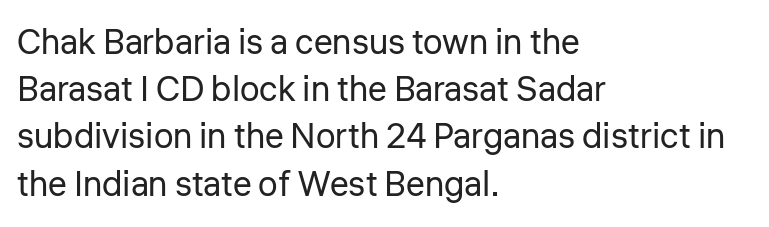
Q: Is the text bold? A: No.
Q: Is the text italic (slanted)? A: No, it is upright.
Q: Is the typeface a serif or a sans-serif typeface? A: Sans-serif.
Q: Is the text underlined? A: No.
Q: How is the paragraph aligned? A: Left-aligned.
Q: Is the spacing between letters normal or unusually wide? A: Normal.
Q: Is the spacing between lines tight, normal or loose? A: Normal.
Q: Width (condensed, normal, or wide)? A: Normal.
Q: Stroke contrast? A: Low.
Q: x-height? A: Medium.
Q: Monospaced? A: No.
